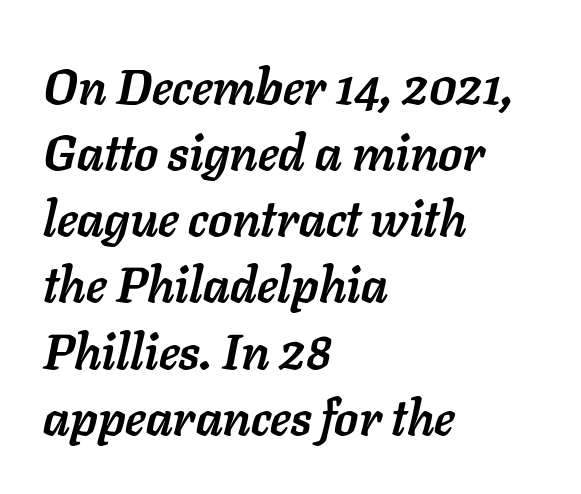
The image shows 49 px semibold type, italic (leaning right); set left-aligned, normal line spacing (1.35x), normal letter spacing, not underlined; low stroke contrast and a medium x-height.
